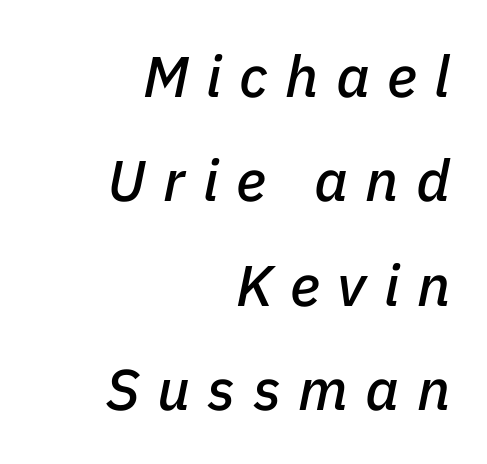
Q: Is the text italic (slanted)? A: Yes, it leans right by about 11 degrees.
Q: Is the text underlined? A: No.
Q: How is the paragraph aligned? A: Right-aligned.
Q: Is the spacing between letters normal or unusually wide? A: Unusually wide.
Q: Width (condensed, normal, or wide)? A: Normal.
Q: Stroke contrast? A: Low.
Q: x-height? A: Medium.
Q: Monospaced? A: No.
